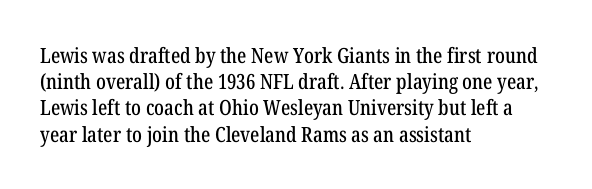
The image shows 21 px text type, upright; set left-aligned, normal line spacing (1.25x), normal letter spacing, not underlined.
